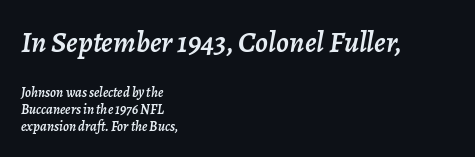
The passage shown begins with its larger block and ends with its smaller one. Each row of text sits above clean, open space. Between one letter and the next there's only the usual sliver of space. You can tell it's italic because the verticals aren't actually vertical. Think of a printed novel: that variable character pitch is what you see here. Where is the straight margin? On the left.
